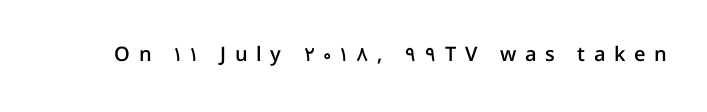
Is there any slant? The stems are plumb. Weight: semibold (demi). The passage shown has open, widely tracked lettering throughout. Words float on clear page, feet unadorned.
